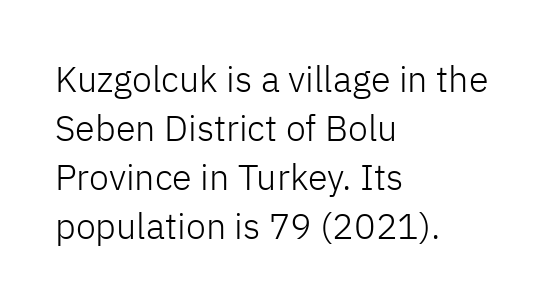
If you measured baseline to baseline, you'd find a middling distance. The strokes are not fattened; the text isn't bold. Honestly, there is no underline to notice here at all. This sample uses plain, unmodified letter spacing. The typography opts for an upright posture over an oblique one. The passage shown is typed in a proportional face where columns would drift.
